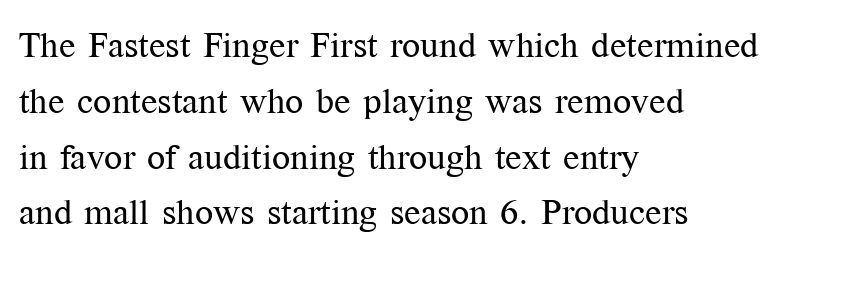
Underline: absent. The face looks like a standard text weight, possibly lighter. A typesetter would call this leading conventional body-copy spacing. Does extra space separate the letters? No, they use regular spacing.
